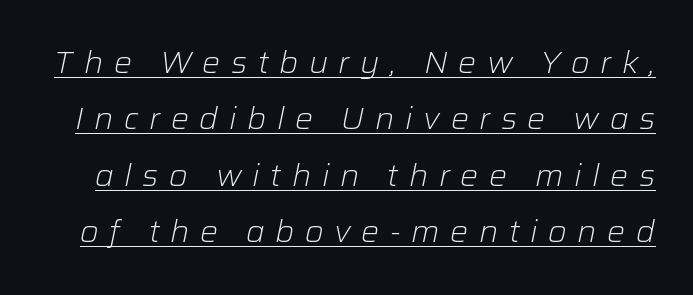
{"italic": "yes", "lean": "right", "slant_degrees": 12, "bold": "no", "weight": "light", "width": "normal", "stroke_contrast": "low", "x_height": "medium", "monospaced": "no", "underline": "yes", "line_spacing_ratio": 1.88, "letter_spacing": "wide", "letter_spacing_em": 0.35, "glyph_px": 30}
